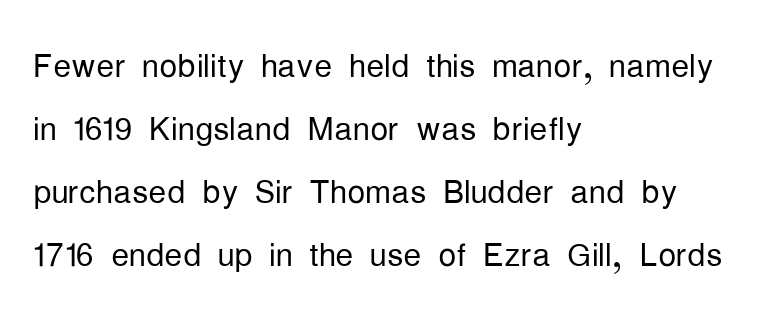
The image shows 45 px light, condensed sans-serif type, upright; set left-aligned, normal line spacing (1.4x), normal letter spacing, not underlined; low stroke contrast and a medium x-height.
